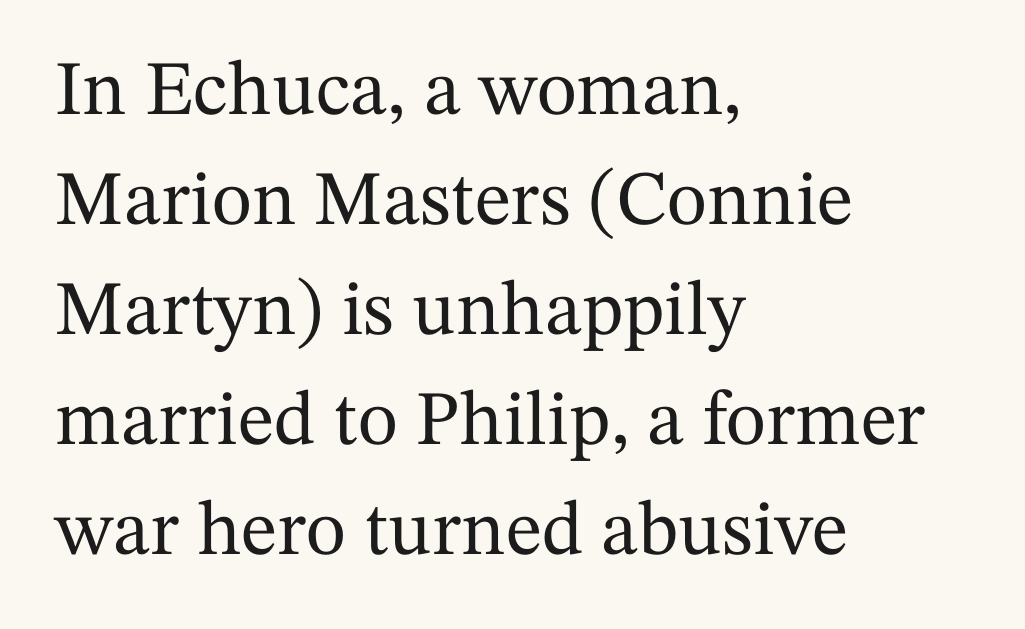
The image shows 77 px serif type, upright; set left-aligned, normal line spacing (1.43x), normal letter spacing, not underlined; medium stroke contrast and a medium x-height.
